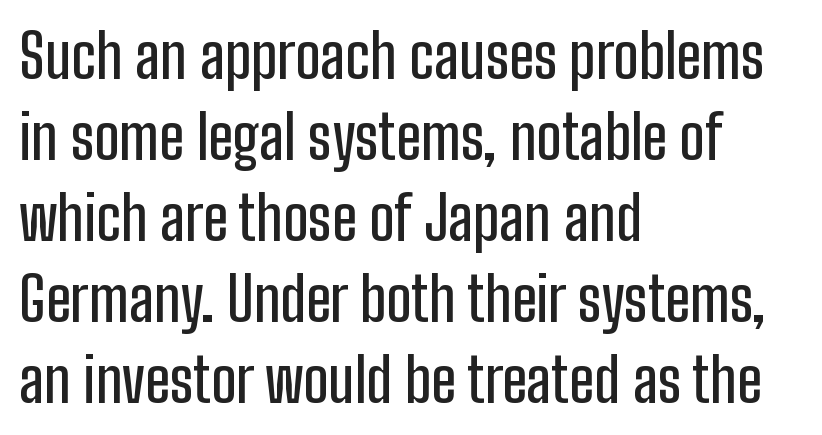
Q: Is the text italic (slanted)? A: No, it is upright.
Q: Is the typeface a serif or a sans-serif typeface? A: Sans-serif.
Q: Is the text underlined? A: No.
Q: How is the paragraph aligned? A: Left-aligned.
Q: Is the spacing between letters normal or unusually wide? A: Normal.
Q: Is the spacing between lines tight, normal or loose? A: Normal.
Q: Width (condensed, normal, or wide)? A: Condensed.
Q: Stroke contrast? A: Low.
Q: x-height? A: Medium.
Q: Monospaced? A: No.
